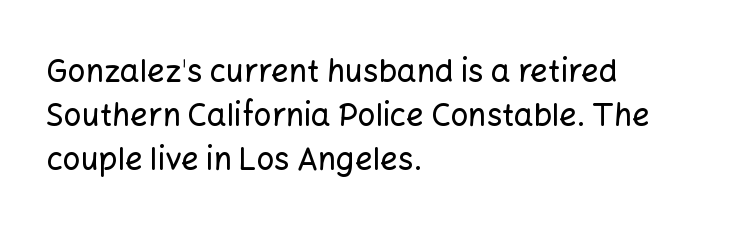
{"serif": "no", "italic": "no", "width": "normal", "stroke_contrast": "low", "x_height": "medium", "monospaced": "no", "underline": "no", "align": "left", "line_spacing": "normal", "line_spacing_ratio": 1.42, "letter_spacing": "normal", "letter_spacing_em": 0.0, "glyph_px": 31}
